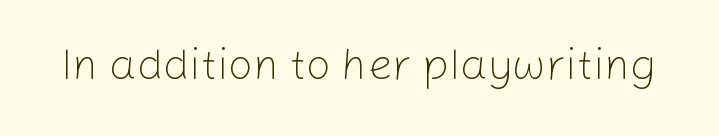
Q: Is the text bold? A: No.
Q: Is the text italic (slanted)? A: No, it is upright.
Q: Is the typeface a serif or a sans-serif typeface? A: Sans-serif.
Q: Is the text underlined? A: No.
Q: Is the spacing between letters normal or unusually wide? A: Normal.
Q: Width (condensed, normal, or wide)? A: Normal.
Q: Stroke contrast? A: Low.
Q: x-height? A: Medium.
Q: Monospaced? A: No.
